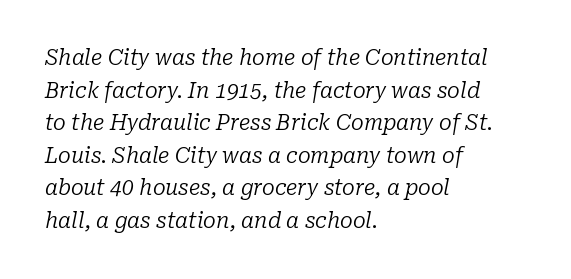
The weight tops out at a normal text grade. In terms of leading, this rendering sits right in the middle. Clear beneath every line of the passage. The passage is arranged the way most books set body copy — flush left. The letterforms sit shoulder to shoulder at normal distance. The typography opts for an oblique posture over an upright one.
